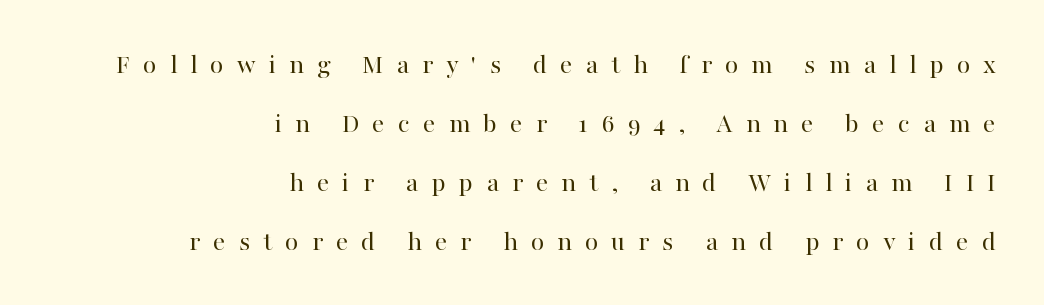
Q: Is the text bold? A: No.
Q: Is the text italic (slanted)? A: No, it is upright.
Q: Is the typeface a serif or a sans-serif typeface? A: Serif.
Q: Is the text underlined? A: No.
Q: How is the paragraph aligned? A: Right-aligned.
Q: Is the spacing between letters normal or unusually wide? A: Unusually wide.
Q: Is the spacing between lines tight, normal or loose? A: Loose.
Q: Width (condensed, normal, or wide)? A: Normal.
Q: Stroke contrast? A: High.
Q: x-height? A: Medium.
Q: Monospaced? A: No.
